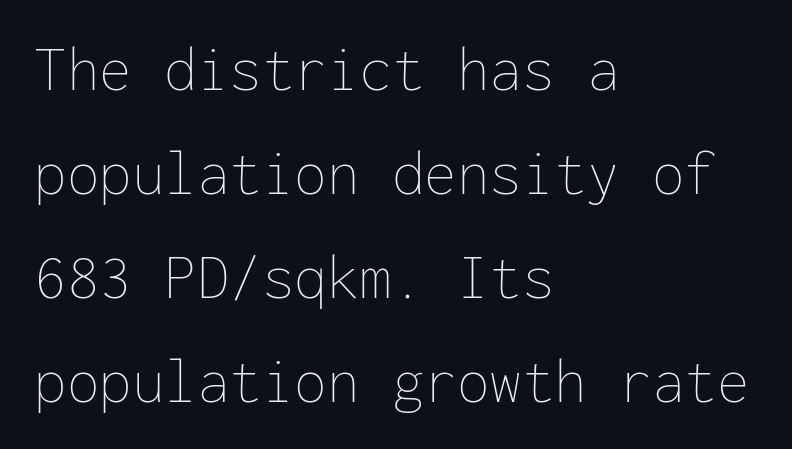
{"italic": "no", "bold": "no", "weight": "thin", "width": "normal", "stroke_contrast": "low", "x_height": "medium", "monospaced": "yes", "underline": "no", "align": "left", "line_spacing": "normal", "line_spacing_ratio": 1.6, "letter_spacing": "normal", "letter_spacing_em": 0.0, "glyph_px": 65}
